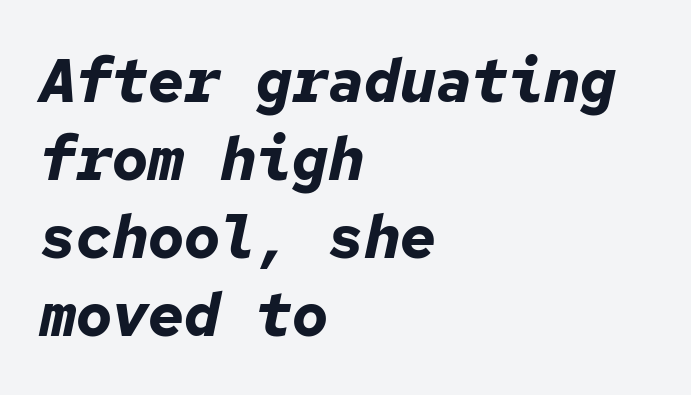
Q: Is the text bold? A: Yes.
Q: Is the text italic (slanted)? A: Yes, it leans right by about 12 degrees.
Q: Is the text underlined? A: No.
Q: How is the paragraph aligned? A: Left-aligned.
Q: Is the spacing between letters normal or unusually wide? A: Normal.
Q: Is the spacing between lines tight, normal or loose? A: Normal.
Q: Width (condensed, normal, or wide)? A: Normal.
Q: Stroke contrast? A: Low.
Q: x-height? A: Medium.
Q: Monospaced? A: Yes.
